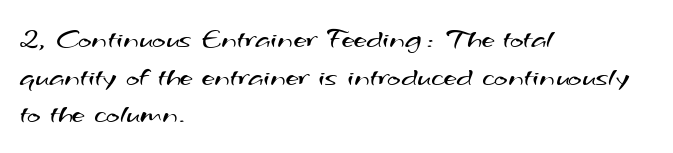
Underline: absent. Evenly set lines give the paragraph a standard silhouette. This sample has the flowing, uneven cadence of proportional lettering. This rendering employs a face without finishing strokes, i.e., a sans-serif. Leftover space on each line is placed entirely after the last word.
